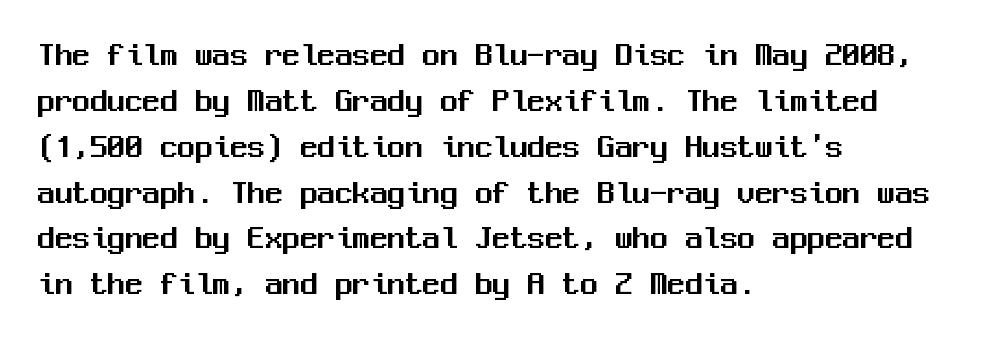
Look at the bottom of the vertical strokes: they stop flat, with no serifs. What's the leading like? Ordinary, nothing unusual. The zone under the glyphs is completely vacant. Is this a fixed-width face? Yes — each glyph sits in an identical cell. Line beginnings align vertically; line endings do not.
